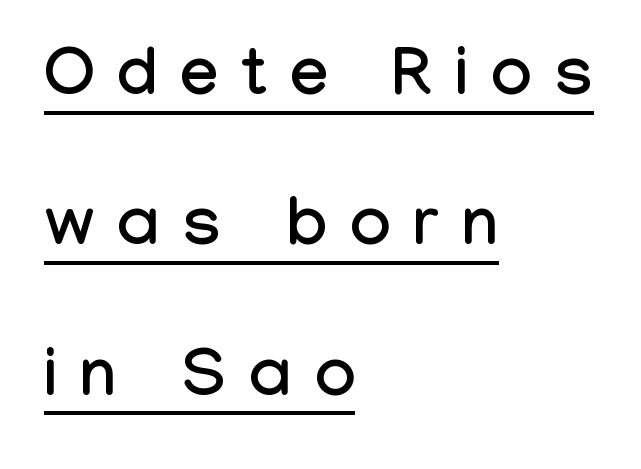
Q: Is the text italic (slanted)? A: No, it is upright.
Q: Is the typeface a serif or a sans-serif typeface? A: Sans-serif.
Q: Is the text underlined? A: Yes.
Q: How is the paragraph aligned? A: Left-aligned.
Q: Is the spacing between letters normal or unusually wide? A: Unusually wide.
Q: Is the spacing between lines tight, normal or loose? A: Loose.
Q: Width (condensed, normal, or wide)? A: Condensed.
Q: Stroke contrast? A: Low.
Q: x-height? A: Medium.
Q: Monospaced? A: No.
